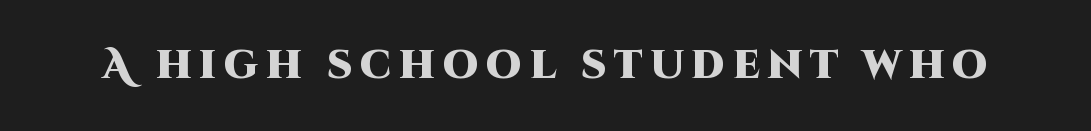
{"serif": "no", "italic": "no", "bold": "yes", "weight": "heavy", "width": "normal", "stroke_contrast": "high", "x_height": "large", "monospaced": "no", "underline": "no", "glyph_px": 40}
